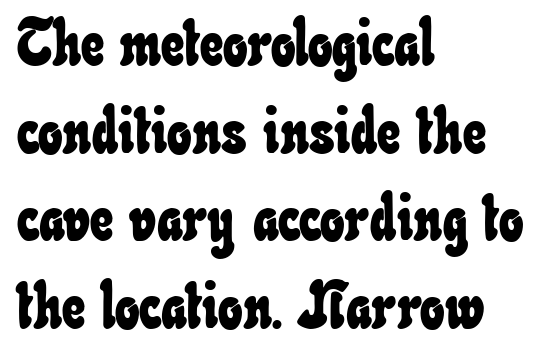
The image shows 65 px condensed type; set left-aligned, normal line spacing (1.35x), normal letter spacing, not underlined; low stroke contrast and a small x-height.
